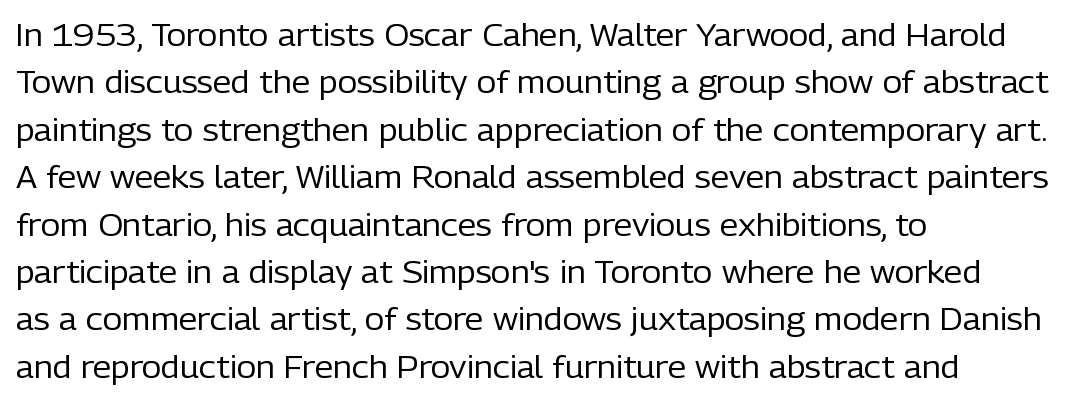
Q: Is the text bold? A: No.
Q: Is the text italic (slanted)? A: No, it is upright.
Q: Is the typeface a serif or a sans-serif typeface? A: Sans-serif.
Q: Is the text underlined? A: No.
Q: How is the paragraph aligned? A: Left-aligned.
Q: Is the spacing between letters normal or unusually wide? A: Normal.
Q: Is the spacing between lines tight, normal or loose? A: Normal.
Q: Width (condensed, normal, or wide)? A: Normal.
Q: Stroke contrast? A: Low.
Q: x-height? A: Medium.
Q: Monospaced? A: No.
